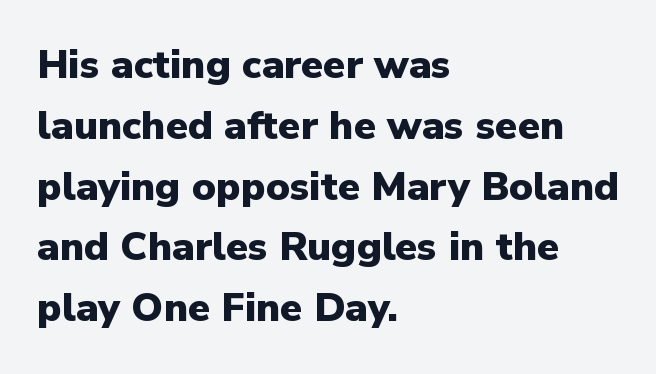
The image shows 40 px heavy sans-serif type, upright; set left-aligned, normal line spacing (1.52x), normal letter spacing, not underlined; low stroke contrast and a medium x-height.
